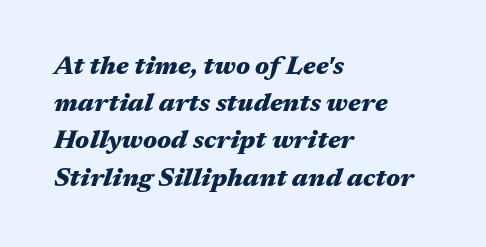
The image shows 26 px bold type, italic (leaning right); set left-aligned, normal line spacing (1.43x), normal letter spacing, not underlined.
